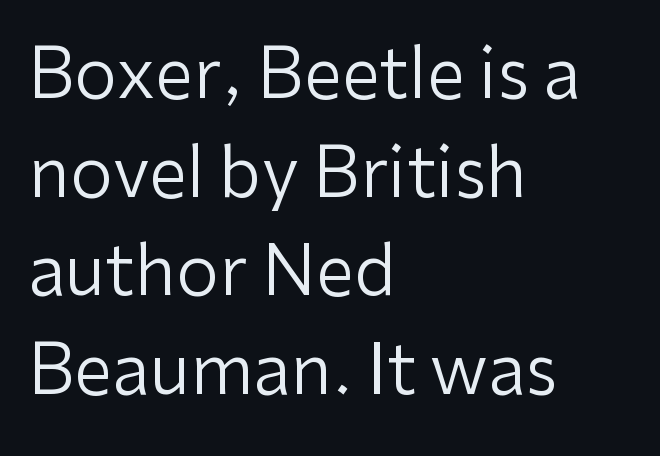
Q: Is the text bold? A: No.
Q: Is the text italic (slanted)? A: No, it is upright.
Q: Is the typeface a serif or a sans-serif typeface? A: Sans-serif.
Q: Is the text underlined? A: No.
Q: How is the paragraph aligned? A: Left-aligned.
Q: Is the spacing between letters normal or unusually wide? A: Normal.
Q: Is the spacing between lines tight, normal or loose? A: Normal.
Q: Width (condensed, normal, or wide)? A: Normal.
Q: Stroke contrast? A: Low.
Q: x-height? A: Medium.
Q: Monospaced? A: No.
